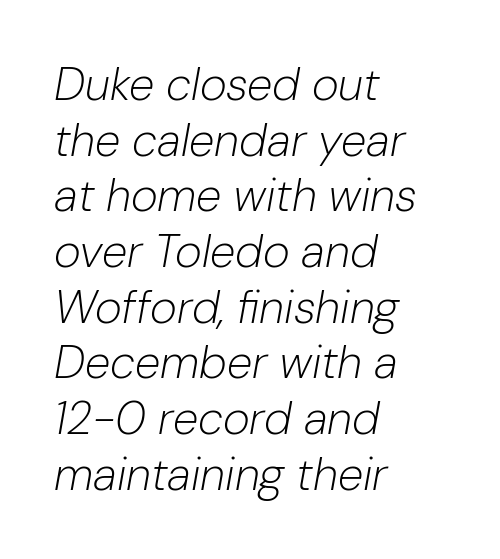
{"italic": "yes", "lean": "right", "slant_degrees": 10, "bold": "no", "weight": "light", "width": "normal", "stroke_contrast": "low", "x_height": "medium", "monospaced": "no", "underline": "no", "align": "left", "line_spacing_ratio": 1.21, "letter_spacing": "normal", "letter_spacing_em": 0.0, "glyph_px": 46}
